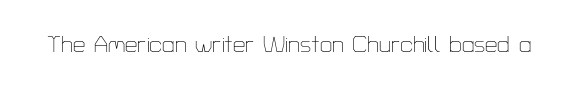
Q: Is the text bold? A: No.
Q: Is the text italic (slanted)? A: No, it is upright.
Q: Is the text underlined? A: No.
Q: Is the spacing between letters normal or unusually wide? A: Normal.
